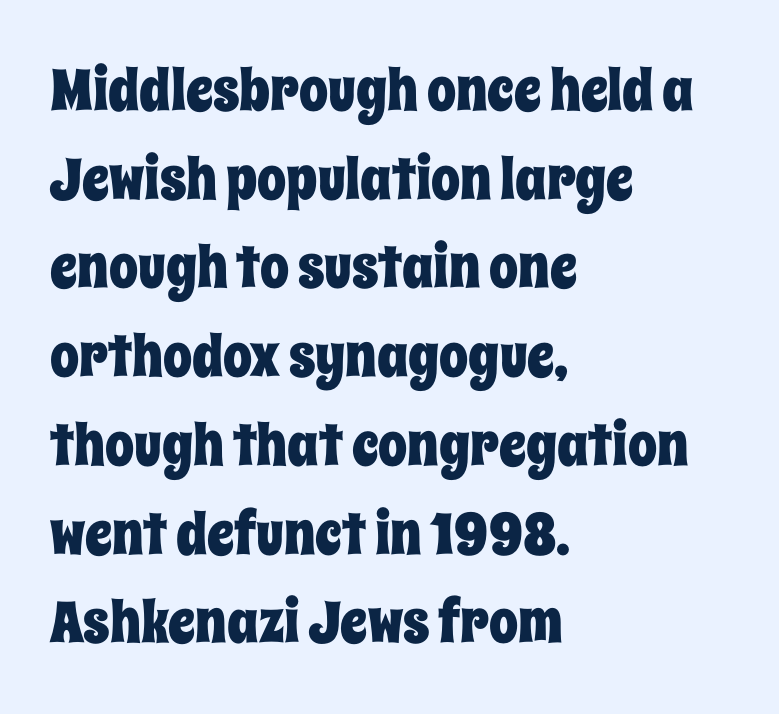
{"italic": "no", "width": "condensed", "stroke_contrast": "low", "x_height": "large", "monospaced": "no", "underline": "no", "align": "left", "line_spacing": "normal", "line_spacing_ratio": 1.53, "letter_spacing": "normal", "letter_spacing_em": 0.0, "glyph_px": 58}
